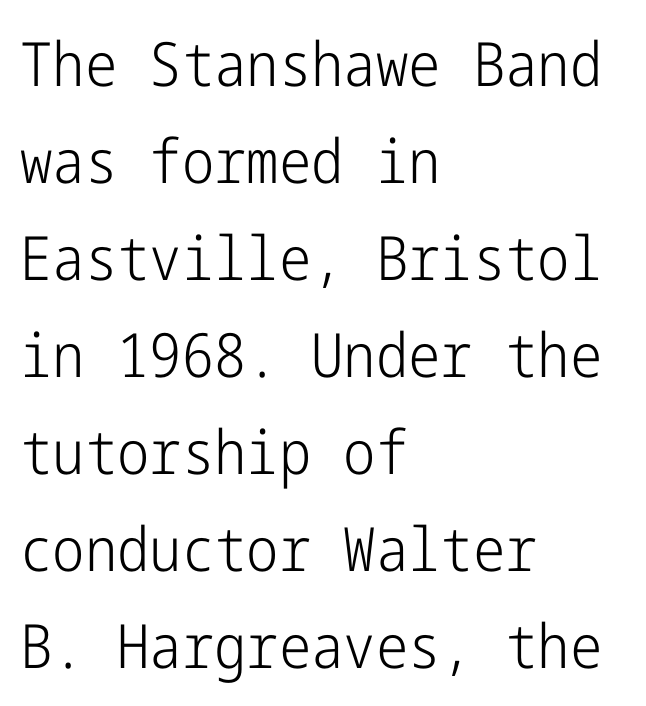
{"serif": "no", "italic": "no", "bold": "no", "weight": "light", "width": "condensed", "stroke_contrast": "low", "x_height": "medium", "underline": "no", "align": "left", "line_spacing": "normal", "line_spacing_ratio": 1.59, "letter_spacing": "normal", "letter_spacing_em": 0.0, "glyph_px": 61}
